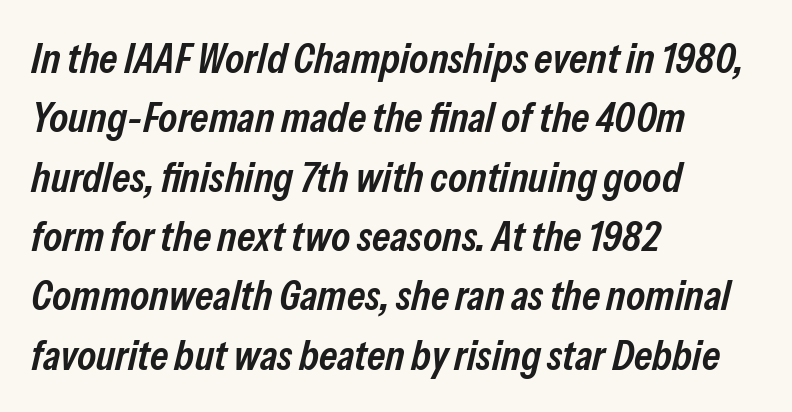
{"italic": "yes", "lean": "right", "slant_degrees": 13, "bold": "semi", "weight": "semibold", "width": "condensed", "stroke_contrast": "low", "x_height": "medium", "monospaced": "no", "underline": "no", "align": "left", "line_spacing": "normal", "line_spacing_ratio": 1.38, "letter_spacing": "normal", "letter_spacing_em": 0.0, "glyph_px": 43}
